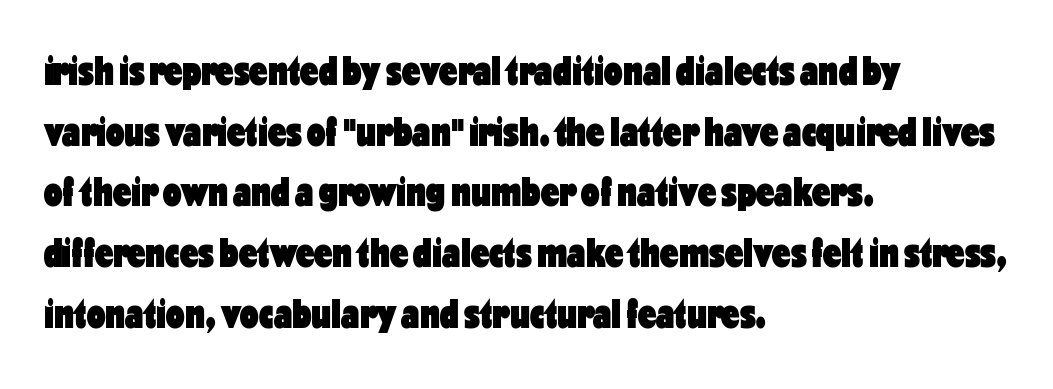
The image shows 41 px heavy, condensed sans-serif type, upright; set left-aligned, normal line spacing (1.48x), normal letter spacing, not underlined; low stroke contrast and a medium x-height.
